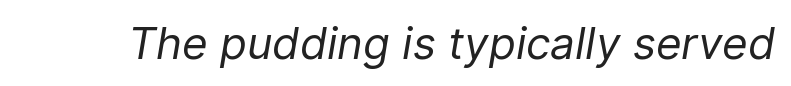
The image shows 44 px regular-weight type, italic (leaning right); set normal letter spacing, not underlined; low stroke contrast and a medium x-height.
